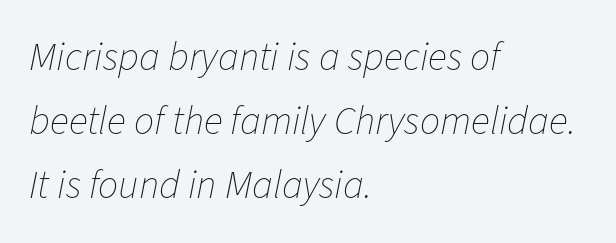
Q: Is the text bold? A: No.
Q: Is the text italic (slanted)? A: Yes, it leans right by about 11 degrees.
Q: Is the text underlined? A: No.
Q: How is the paragraph aligned? A: Left-aligned.
Q: Is the spacing between letters normal or unusually wide? A: Normal.
Q: Is the spacing between lines tight, normal or loose? A: Normal.
Q: Width (condensed, normal, or wide)? A: Normal.
Q: Stroke contrast? A: Low.
Q: x-height? A: Medium.
Q: Monospaced? A: No.
